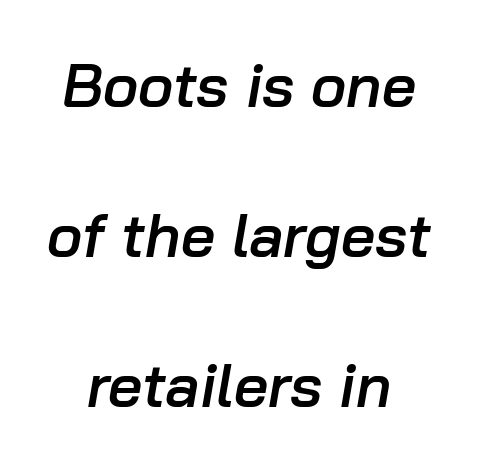
The image shows 60 px semibold type, italic (leaning right); set centered, loose line spacing (2.5x), normal letter spacing, not underlined; low stroke contrast and a medium x-height.
